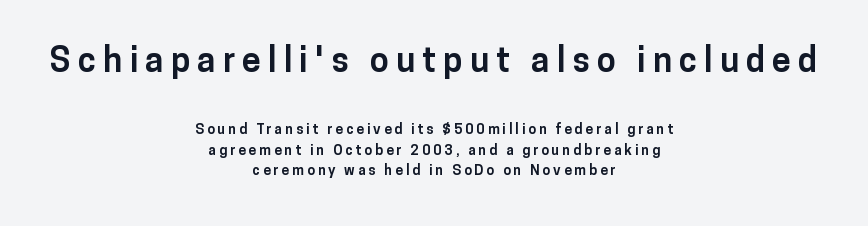
Q: Is the text bold? A: Yes.
Q: Is the text italic (slanted)? A: No, it is upright.
Q: Is the typeface a serif or a sans-serif typeface? A: Sans-serif.
Q: Is the text underlined? A: No.
Q: How is the paragraph aligned? A: Centered.
Q: Is the spacing between letters normal or unusually wide? A: Unusually wide.
Q: Is the spacing between lines tight, normal or loose? A: Normal.
Q: Which block of text is set in a larger size, the first (top) or the second (bottom)? A: The first (top) one.
Q: Width (condensed, normal, or wide)? A: Normal.
Q: Stroke contrast? A: Low.
Q: x-height? A: Medium.
Q: Monospaced? A: No.
